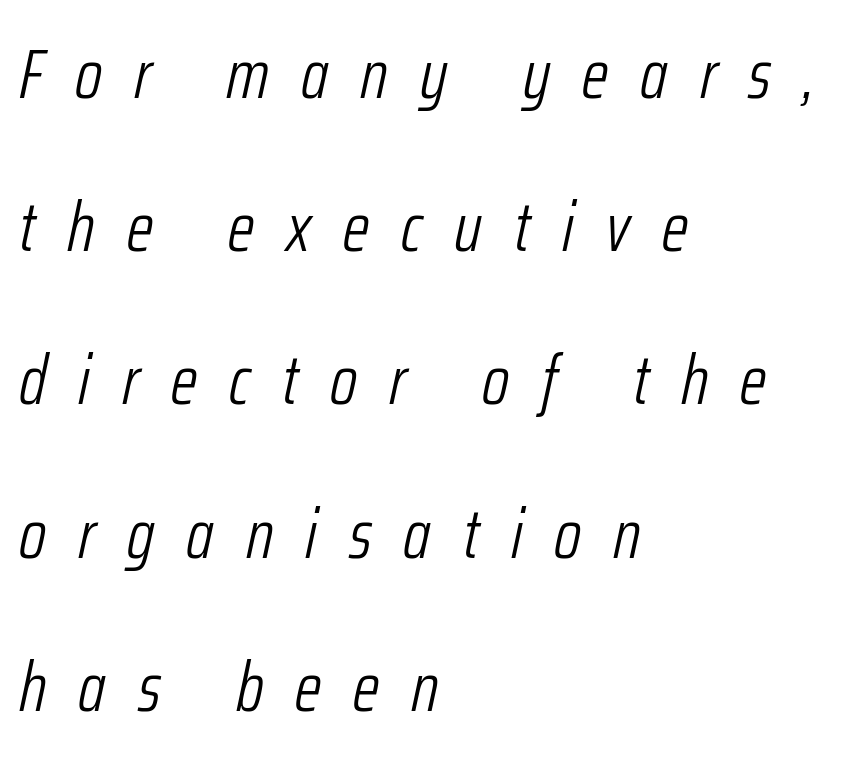
Visually the block forms a straight wall on the left and a jagged coastline on the right. Varying glyph widths throughout — classic text-font behaviour. Descender tails drop into unmarked territory. The strokes are not fattened; the text isn't bold. The letterforms stand isolated, each surrounded by extra space.
